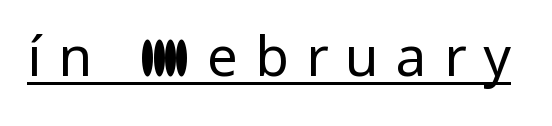
The letters stand upright; this is a roman face. Underlined type. Think standard paragraph weight, or any step lighter than that. Spacing verdict: proportional, widths tailored to each character. Substantial extra tracking has been applied to these lines.
